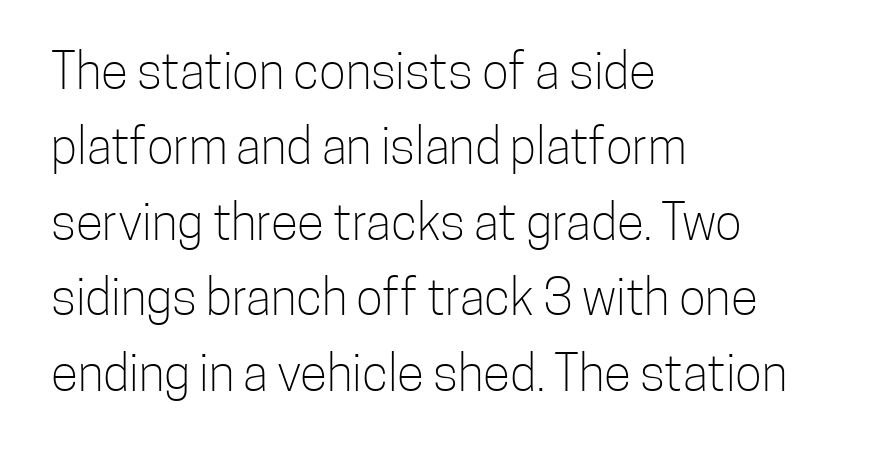
Is the letter spacing exaggerated? No — it looks like the ordinary default. The passage shown is typed in a proportional face where columns would drift. Font category for this specimen: sans-serif. This sample keeps an unexceptional amount of space between lines. The face looks like a standard text weight, possibly lighter. No italicization has been applied; the sample stays upright.
